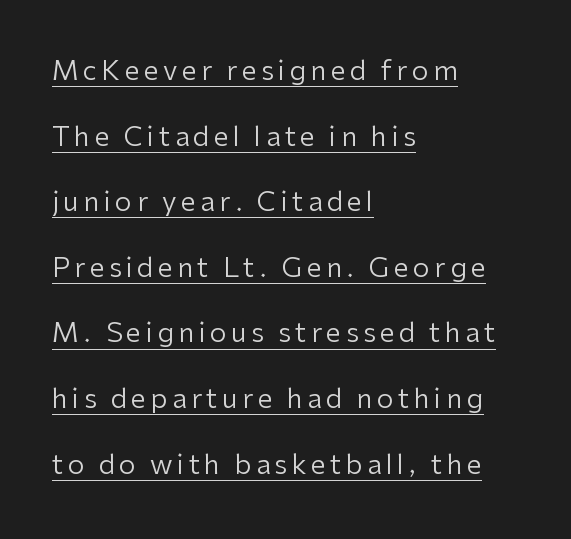
Somebody hit Ctrl+U on this one — the words are underlined. The letters stand straight up with perfectly vertical stems. The space between consecutive lines is lavish. Weight: regular or lighter.
